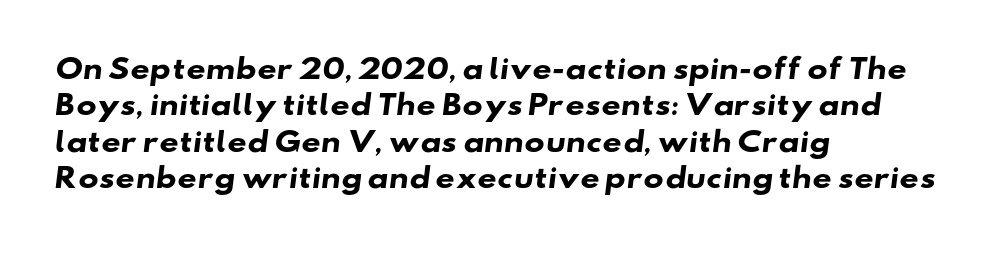
Quick note: interline space is typical. Quick note: underline off. If you drew a ruler down the left edge, every line would touch it. How are the letters spaced? Ordinarily, with no added tracking. Weight: bold.
